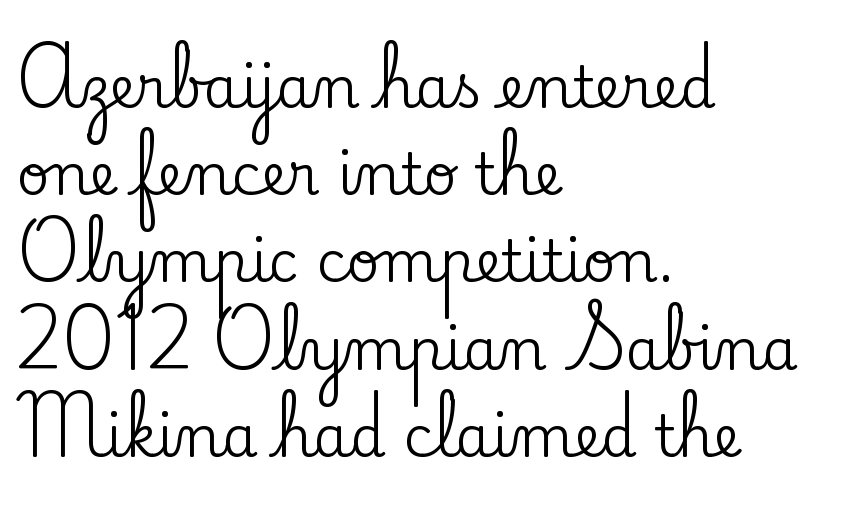
The image shows 57 px serif type, upright; set left-aligned, normal line spacing (1.53x), normal letter spacing, not underlined; low stroke contrast and a small x-height.
